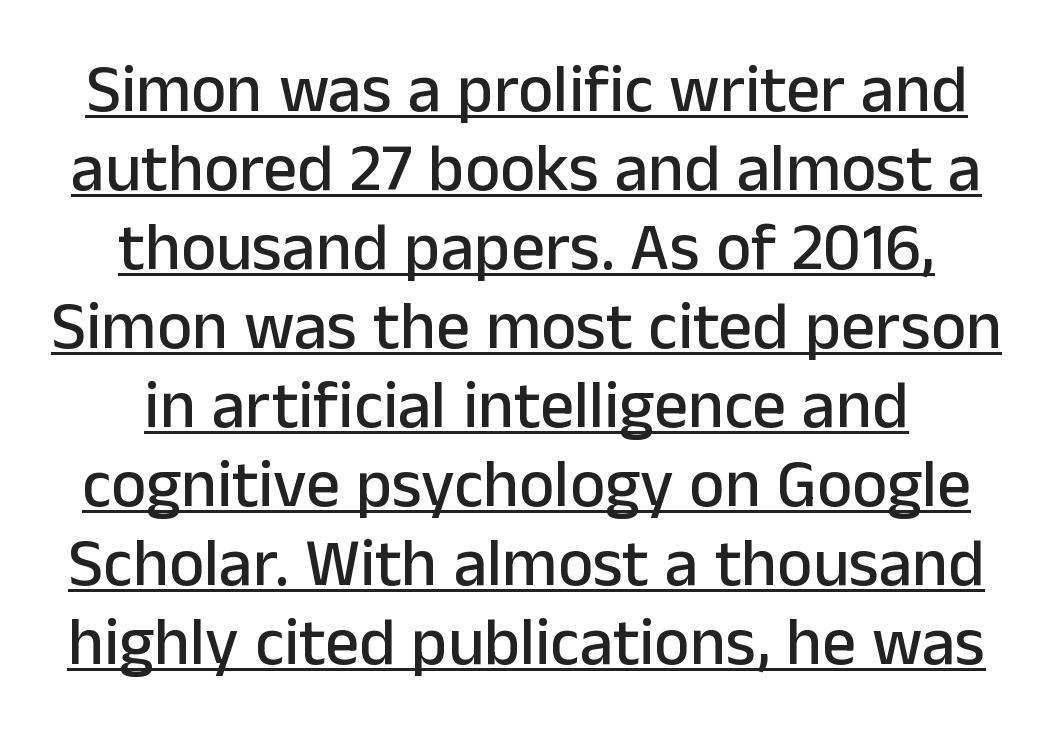
The image shows 67 px sans-serif type, upright; set centered, line spacing 1.18x, normal letter spacing, underlined; low stroke contrast and a medium x-height.
